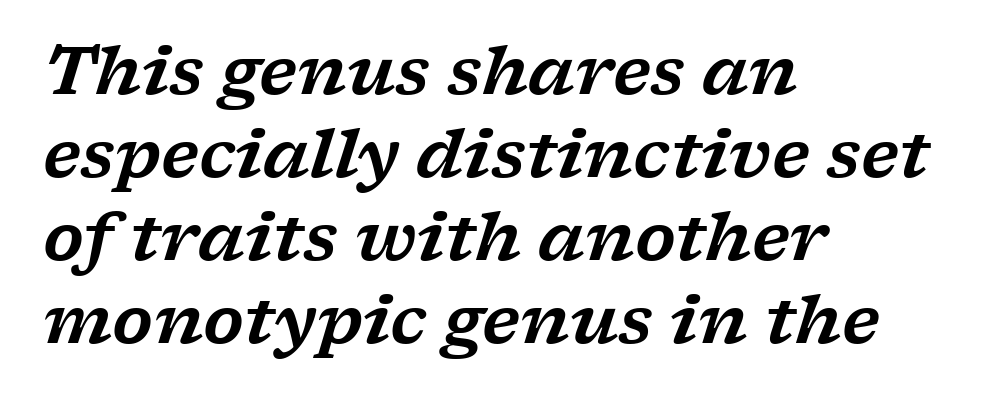
Line starts are locked; line ends wander. Letter spacing: default. The rendering uses a moderate line-height, typical for paragraphs. Do the characters align in a grid? No, the font is proportional. It's the slanting kind of type. What kind of face is this? One with serifs.
